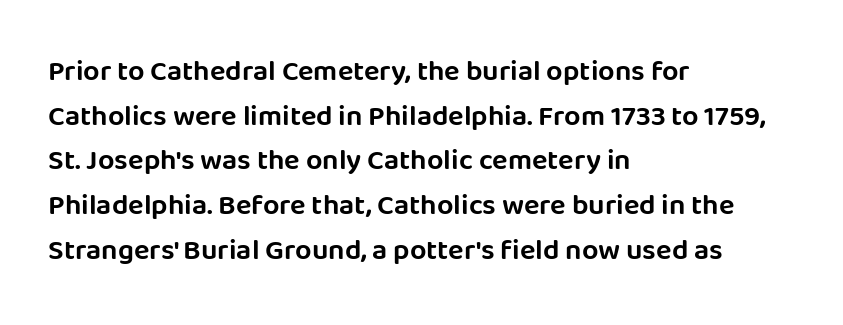
The image shows 29 px sans-serif type, upright; set left-aligned, normal line spacing (1.54x), normal letter spacing, not underlined; low stroke contrast and a large x-height.
